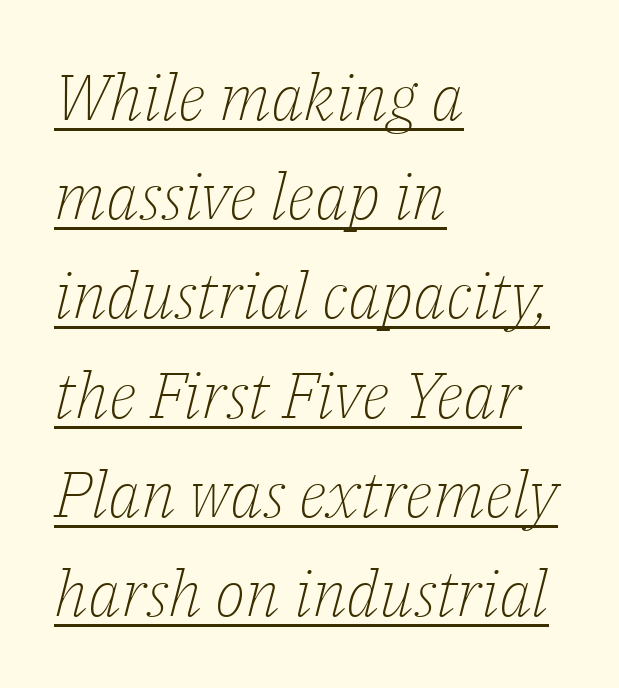
If you drew a ruler down the left edge, every line would touch it. The sample's only ornament is a line tracing under the words. Old-style or modern, the face here clearly has serifs. Standard letterfit; no display-style spreading of the glyphs. Normally led — the rows are evenly, conventionally spaced.
